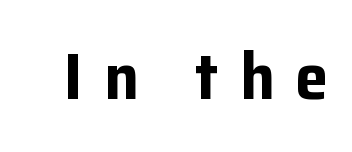
Q: Is the text bold? A: Yes.
Q: Is the text italic (slanted)? A: No, it is upright.
Q: Is the typeface a serif or a sans-serif typeface? A: Sans-serif.
Q: Is the text underlined? A: No.
Q: Is the spacing between letters normal or unusually wide? A: Unusually wide.
Q: Width (condensed, normal, or wide)? A: Normal.
Q: Stroke contrast? A: Low.
Q: x-height? A: Medium.
Q: Monospaced? A: No.
